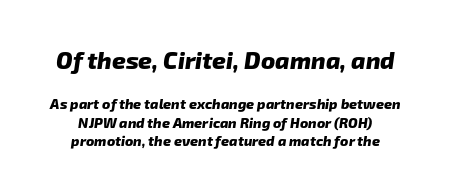
Of the two passages, the one on top uses the larger point size. Each word holds together tightly as a unit, with standard inter-letter gaps. The characters look thick and weighty, a clear bold. Does the leading feel generous? No, just average.
